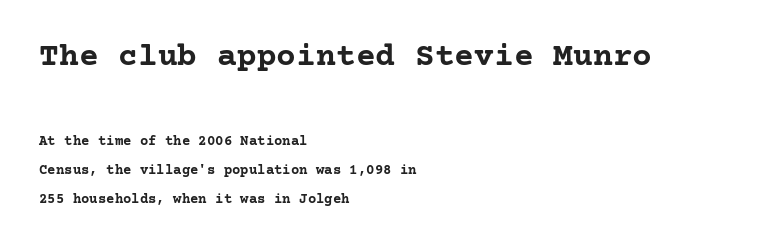
{"serif": "yes", "italic": "no", "bold": "yes", "weight": "semibold", "width": "normal", "stroke_contrast": "low", "x_height": "medium", "underline": "no", "align": "left", "line_spacing": "loose", "line_spacing_ratio": 2.08, "letter_spacing": "normal", "letter_spacing_em": 0.0, "larger_block": "first", "size_ratio": 2.36, "glyph_px": 33}
